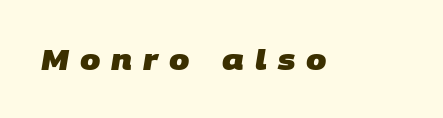
{"serif": "no", "bold": "yes", "weight": "heavy", "width": "normal", "stroke_contrast": "low", "x_height": "large", "monospaced": "no", "underline": "no", "letter_spacing": "wide", "letter_spacing_em": 0.38, "glyph_px": 29}
